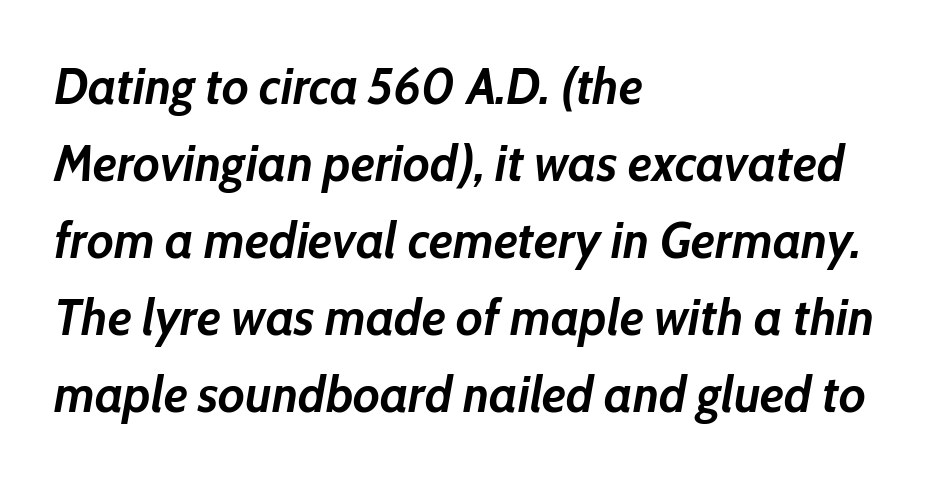
{"italic": "yes", "lean": "right", "slant_degrees": 10, "bold": "yes", "weight": "semibold", "width": "normal", "stroke_contrast": "low", "x_height": "medium", "monospaced": "no", "underline": "no", "align": "left", "line_spacing": "normal", "line_spacing_ratio": 1.51, "letter_spacing": "normal", "letter_spacing_em": 0.0, "glyph_px": 51}
